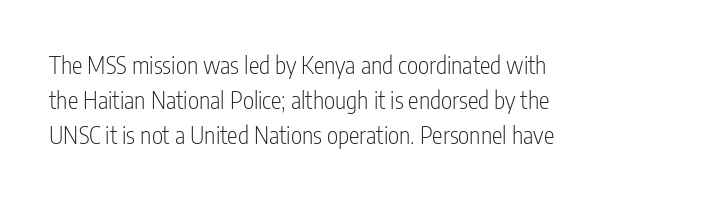
The image shows 24 px text type, upright; set left-aligned, normal line spacing (1.45x), normal letter spacing, not underlined.
